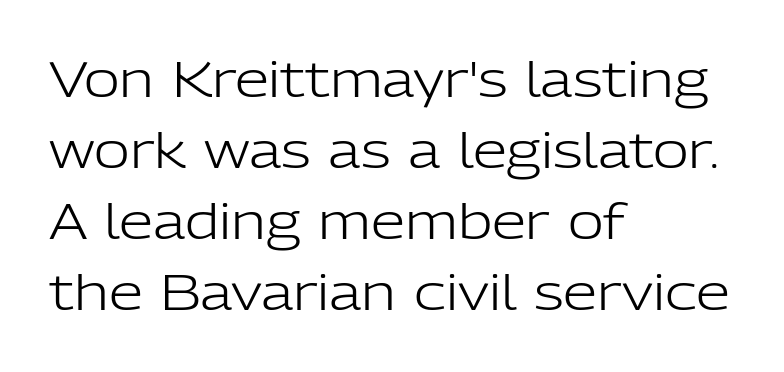
Nobody touched the tracking dial on this one. A clean baseline with only descenders dipping below it. A light-to-regular cut is what we see here. The specimen reads as upright at a glance. Think of a printed novel: that variable character pitch is what you see here.
